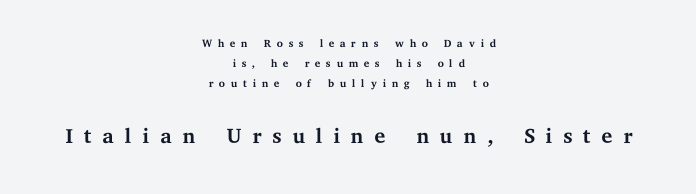
The image shows 31 px regular-weight, wide serif type, upright; set centered, normal line spacing (1.25x), unusually wide letter spacing (+0.32 em), not underlined; the second (bottom) block is 1.94x larger; medium stroke contrast and a medium x-height.
